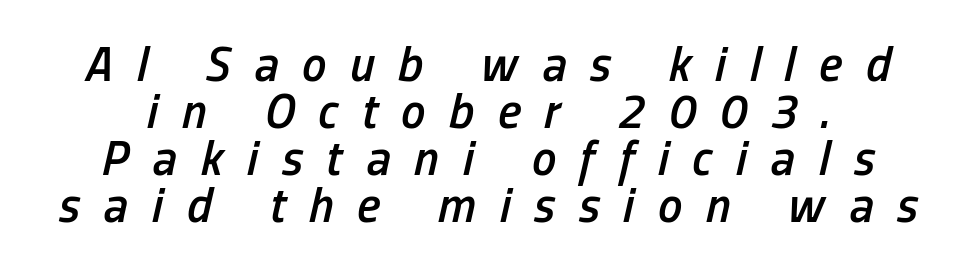
Reading down the column, the eye jumps only a short way to each next line. The face used here is a semibold: visibly heavier than regular, lighter than bold. Varying glyph widths throughout — classic text-font behaviour. The zone under the glyphs is completely vacant. This rendering widens character spacing well past its baseline value.
